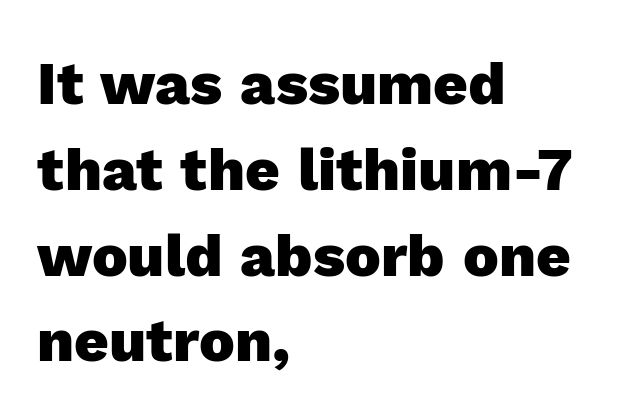
{"serif": "no", "italic": "no", "bold": "yes", "weight": "heavy", "width": "normal", "x_height": "medium", "monospaced": "no", "underline": "no", "align": "left", "line_spacing": "normal", "line_spacing_ratio": 1.43, "letter_spacing": "normal", "letter_spacing_em": 0.0, "glyph_px": 60}
